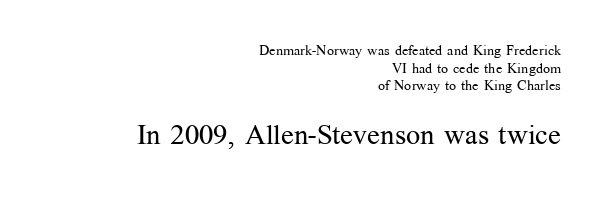
{"serif": "yes", "italic": "no", "bold": "no", "weight": "regular", "width": "normal", "stroke_contrast": "medium", "x_height": "medium", "monospaced": "no", "underline": "no", "align": "right", "line_spacing": "normal", "line_spacing_ratio": 1.26, "letter_spacing": "normal", "letter_spacing_em": 0.0, "larger_block": "second", "size_ratio": 2.0, "glyph_px": 28}
